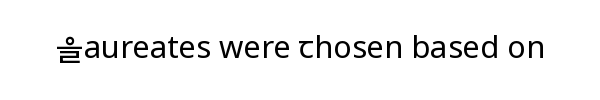
Q: Is the text bold? A: No.
Q: Is the text italic (slanted)? A: No, it is upright.
Q: Is the typeface a serif or a sans-serif typeface? A: Sans-serif.
Q: Is the text underlined? A: No.
Q: Is the spacing between letters normal or unusually wide? A: Normal.
Q: Width (condensed, normal, or wide)? A: Normal.
Q: Stroke contrast? A: Low.
Q: x-height? A: Medium.
Q: Monospaced? A: No.
